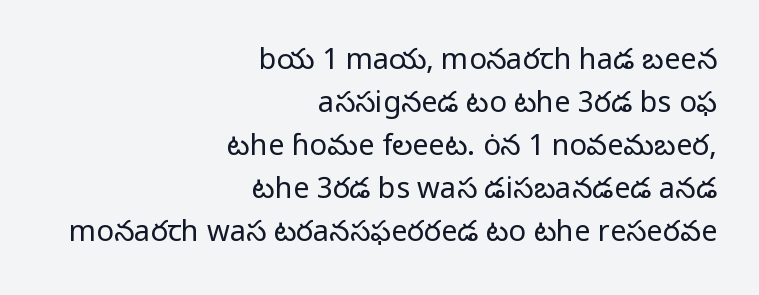
The image shows 29 px regular-weight sans-serif type, upright; set right-aligned, normal line spacing (1.48x), normal letter spacing, not underlined; low stroke contrast and a medium x-height.
